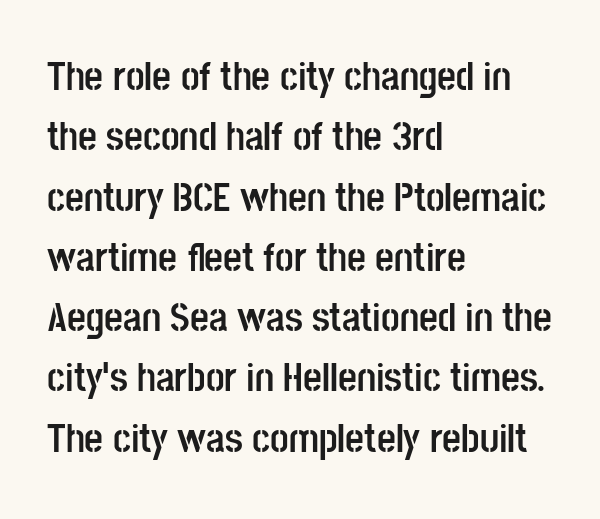
Q: Is the text bold? A: Yes.
Q: Is the text italic (slanted)? A: No, it is upright.
Q: Is the typeface a serif or a sans-serif typeface? A: Sans-serif.
Q: Is the text underlined? A: No.
Q: How is the paragraph aligned? A: Left-aligned.
Q: Is the spacing between letters normal or unusually wide? A: Normal.
Q: Is the spacing between lines tight, normal or loose? A: Normal.
Q: Width (condensed, normal, or wide)? A: Condensed.
Q: Stroke contrast? A: Low.
Q: x-height? A: Large.
Q: Monospaced? A: No.
